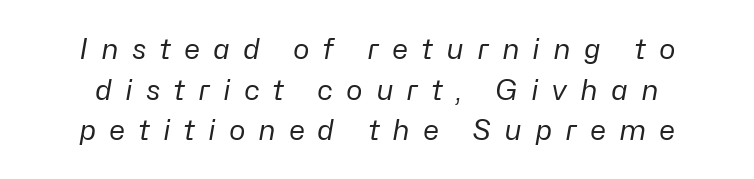
{"italic": "yes", "lean": "right", "slant_degrees": 10, "bold": "no", "weight": "regular", "width": "normal", "stroke_contrast": "low", "x_height": "medium", "monospaced": "no", "underline": "no", "line_spacing": "normal", "line_spacing_ratio": 1.45, "letter_spacing": "wide", "letter_spacing_em": 0.46, "glyph_px": 28}
